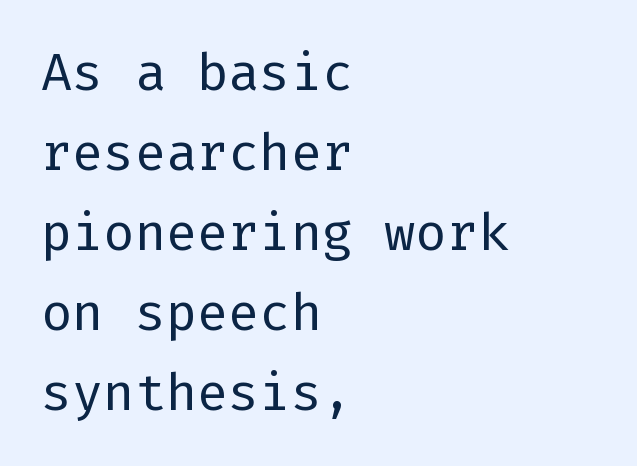
The characters are drawn with everyday or finer stroke widths. Line spacing here is normal. Honestly, there is no underline to notice here at all. Nothing unusual about the tracking: characters are spaced as the font intends. Serif or sans? Sans — the stroke terminals are bare.
